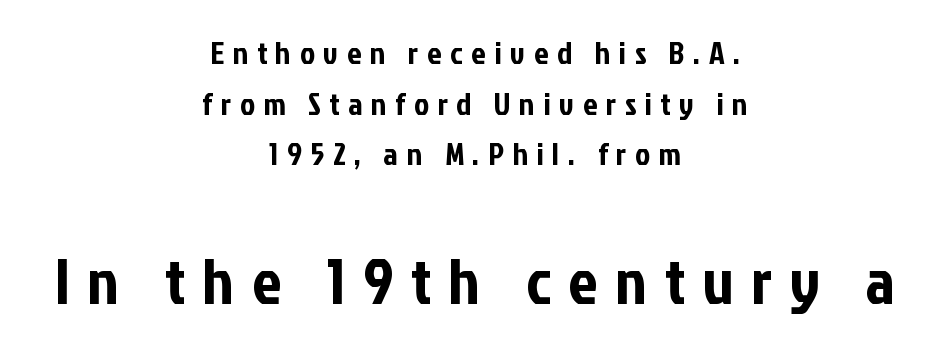
Between one letter and the next there's a generous, obvious gap. The face used here is a sans, in the tradition of grotesques and geometrics. These lines sit exactly where default settings would place them. The more generous point size was reserved for the lower chunk. Ordinary non-slanted type is in use.
